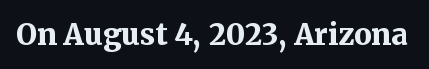
Q: Is the text bold? A: Yes.
Q: Is the text italic (slanted)? A: No, it is upright.
Q: Is the typeface a serif or a sans-serif typeface? A: Serif.
Q: Is the text underlined? A: No.
Q: Is the spacing between letters normal or unusually wide? A: Normal.
Q: Width (condensed, normal, or wide)? A: Normal.
Q: Stroke contrast? A: Medium.
Q: x-height? A: Medium.
Q: Monospaced? A: No.
